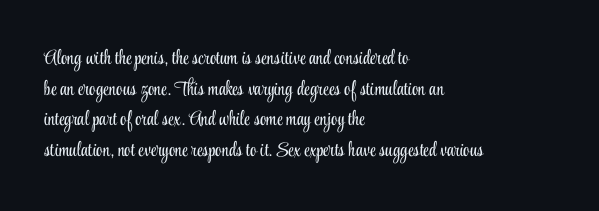
Q: Is the text bold? A: No.
Q: Is the text italic (slanted)? A: Yes.
Q: Is the text underlined? A: No.
Q: How is the paragraph aligned? A: Left-aligned.
Q: Is the spacing between letters normal or unusually wide? A: Normal.
Q: Is the spacing between lines tight, normal or loose? A: Normal.
